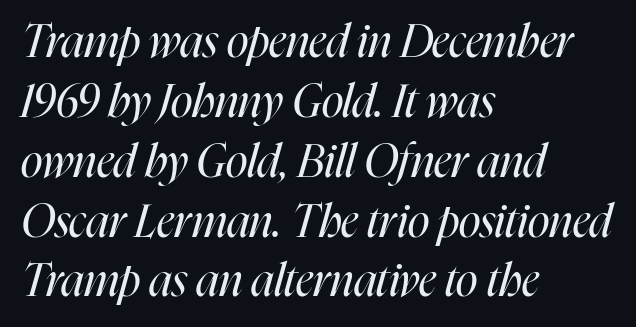
The image shows 45 px regular-weight, condensed type, italic (leaning right); set left-aligned, normal line spacing (1.33x), normal letter spacing, not underlined; high stroke contrast and a medium x-height.
